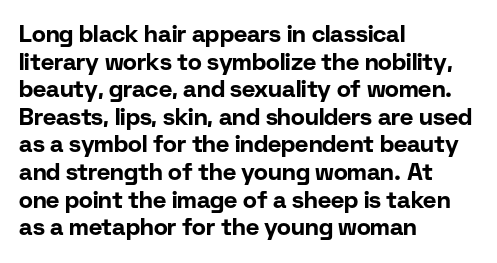
The letters stand upright; this is a roman face. Each word holds together tightly as a unit, with standard inter-letter gaps. Underline: absent. Notice how thick the strokes are: this is what a full bold looks like. The setting favours the left margin, as ordinary paragraphs usually do.
